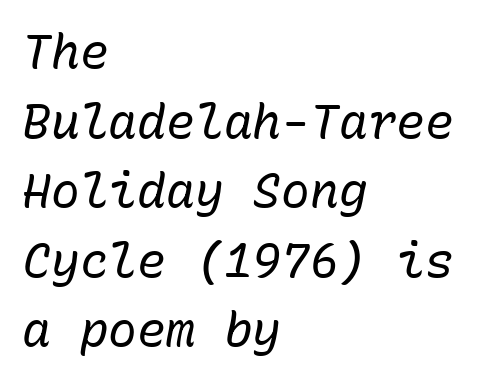
The image shows 48 px regular-weight type, italic (leaning right), monospaced; set left-aligned, normal line spacing (1.45x), normal letter spacing, not underlined; low stroke contrast and a medium x-height.
